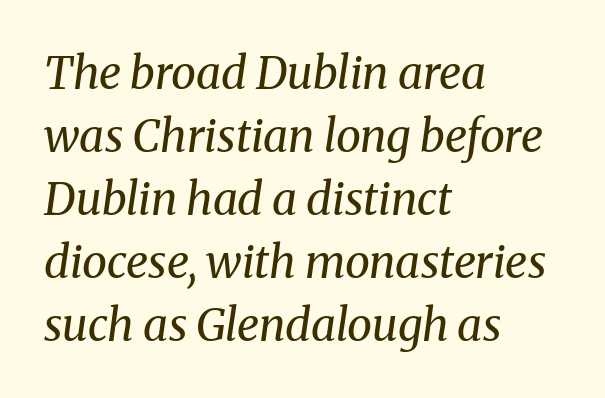
{"serif": "yes", "italic": "yes", "lean": "right", "slant_degrees": 8, "bold": "no", "weight": "regular", "width": "normal", "stroke_contrast": "medium", "x_height": "medium", "monospaced": "no", "underline": "no", "align": "left", "line_spacing": "normal", "line_spacing_ratio": 1.4, "letter_spacing": "normal", "letter_spacing_em": 0.0, "glyph_px": 45}
